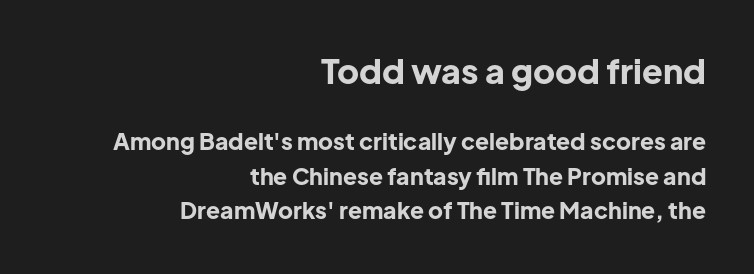
{"serif": "no", "italic": "no", "bold": "yes", "weight": "bold", "width": "normal", "stroke_contrast": "low", "x_height": "medium", "monospaced": "no", "underline": "no", "align": "right", "line_spacing": "normal", "line_spacing_ratio": 1.5, "letter_spacing": "normal", "letter_spacing_em": 0.0, "larger_block": "first", "size_ratio": 1.48, "glyph_px": 34}
